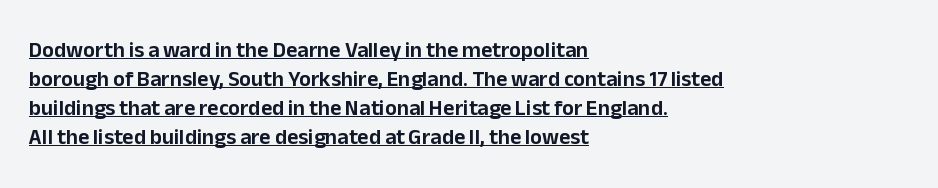
The gaps between neighbouring characters are ordinary and unremarkable. This sample carries an underscore along the baseline area. What's the leading like? Ordinary, nothing unusual. Tall strokes in this sample are plumb rather than angled. Which margin do the lines hug? The left one — the right edge is uneven.
